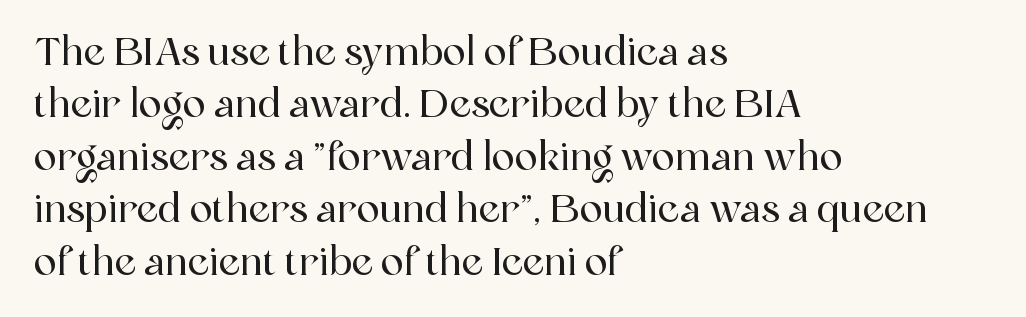
Do the characters align in a grid? No, the font is proportional. The string is rendered with underlining switched off. This is the regular roman posture of the typeface. Does the copy run flush right? No — it runs flush left. Look at the tracking — it's just the regular setting, nothing added.
